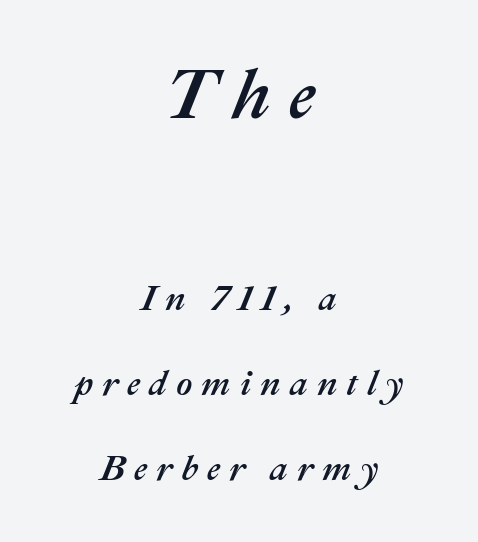
{"italic": "yes", "lean": "right", "slant_degrees": 22, "width": "normal", "stroke_contrast": "medium", "x_height": "medium", "monospaced": "no", "underline": "no", "align": "center", "line_spacing": "loose", "line_spacing_ratio": 2.42, "letter_spacing": "wide", "letter_spacing_em": 0.26, "larger_block": "first", "size_ratio": 2.0, "glyph_px": 70}
